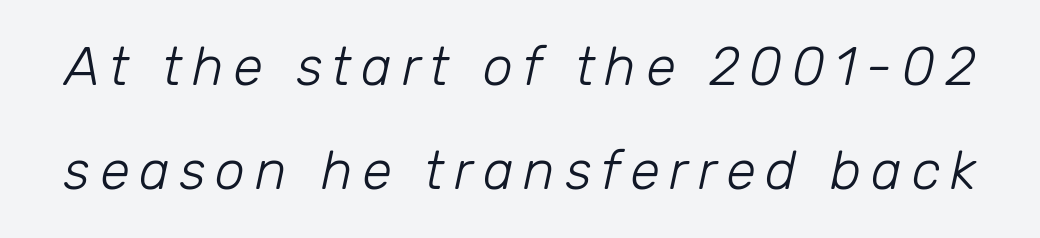
{"italic": "yes", "lean": "right", "slant_degrees": 12, "bold": "no", "weight": "light", "width": "normal", "stroke_contrast": "low", "x_height": "medium", "monospaced": "no", "underline": "no", "line_spacing": "loose", "line_spacing_ratio": 1.93, "glyph_px": 54}
